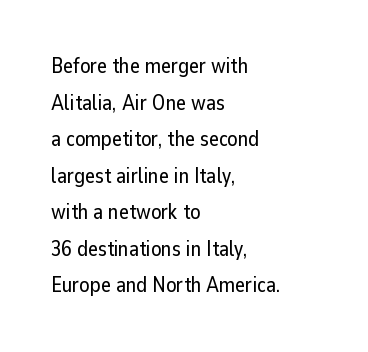
{"italic": "no", "underline": "no", "align": "left", "line_spacing_ratio": 1.74, "letter_spacing": "normal", "letter_spacing_em": 0.0, "glyph_px": 21}
